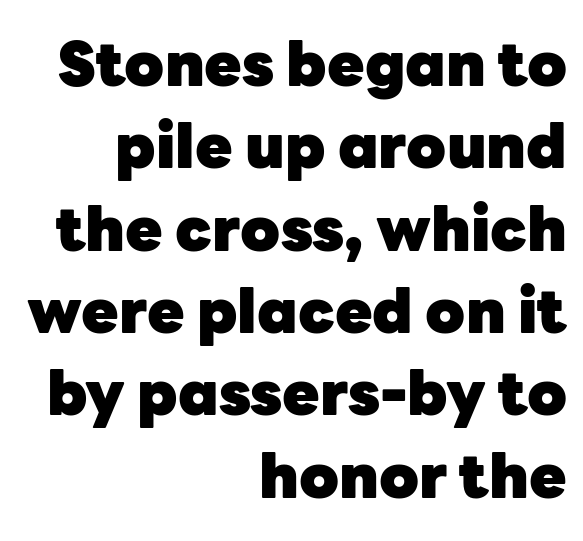
Q: Is the text bold? A: Yes.
Q: Is the text italic (slanted)? A: No, it is upright.
Q: Is the typeface a serif or a sans-serif typeface? A: Sans-serif.
Q: Is the text underlined? A: No.
Q: How is the paragraph aligned? A: Right-aligned.
Q: Is the spacing between letters normal or unusually wide? A: Normal.
Q: Is the spacing between lines tight, normal or loose? A: Normal.
Q: Width (condensed, normal, or wide)? A: Normal.
Q: Stroke contrast? A: Low.
Q: x-height? A: Medium.
Q: Monospaced? A: No.
